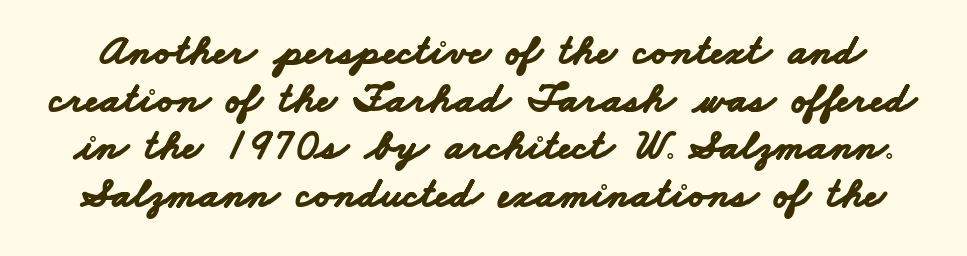
Q: Is the text bold? A: Yes.
Q: Is the typeface a serif or a sans-serif typeface? A: Sans-serif.
Q: Is the text underlined? A: No.
Q: Is the spacing between letters normal or unusually wide? A: Normal.
Q: Is the spacing between lines tight, normal or loose? A: Tight.
Q: Width (condensed, normal, or wide)? A: Wide.
Q: Stroke contrast? A: Low.
Q: x-height? A: Small.
Q: Monospaced? A: No.
